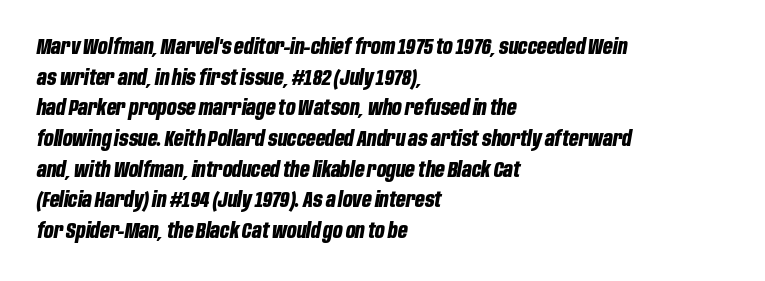
Slant detected: the letters are inclined. Quick note: interline space is typical. The passage is arranged the way most books set body copy — flush left. The baseline area is clear. Caption: bold face, heavy strokes.
